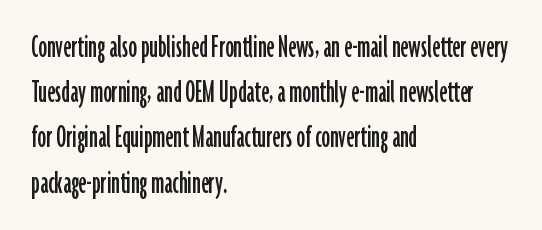
Q: Is the text italic (slanted)? A: No, it is upright.
Q: Is the typeface a serif or a sans-serif typeface? A: Sans-serif.
Q: Is the text underlined? A: No.
Q: How is the paragraph aligned? A: Left-aligned.
Q: Is the spacing between letters normal or unusually wide? A: Normal.
Q: Is the spacing between lines tight, normal or loose? A: Normal.
Q: Width (condensed, normal, or wide)? A: Condensed.
Q: Stroke contrast? A: Low.
Q: x-height? A: Medium.
Q: Monospaced? A: No.
